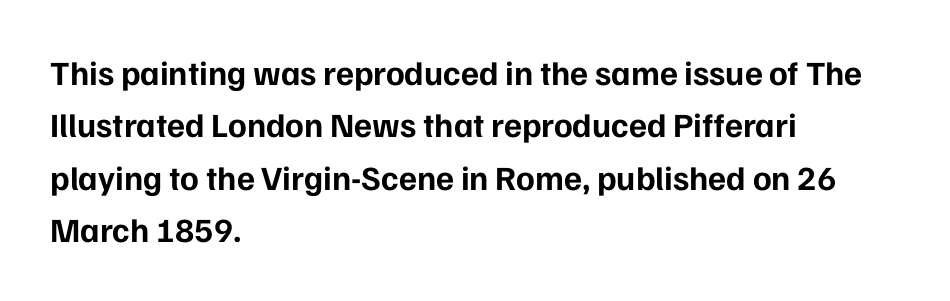
The image shows 34 px bold sans-serif type, upright; set left-aligned, normal line spacing (1.54x), normal letter spacing, not underlined; low stroke contrast and a medium x-height.
